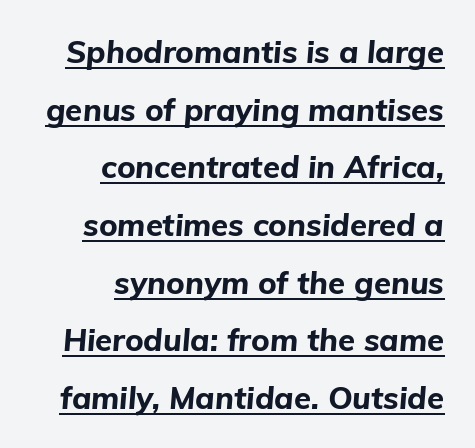
Q: Is the text bold? A: Yes.
Q: Is the text italic (slanted)? A: Yes, it leans right by about 5 degrees.
Q: Is the text underlined? A: Yes.
Q: How is the paragraph aligned? A: Right-aligned.
Q: Is the spacing between letters normal or unusually wide? A: Normal.
Q: Width (condensed, normal, or wide)? A: Normal.
Q: Stroke contrast? A: Low.
Q: x-height? A: Medium.
Q: Monospaced? A: No.
